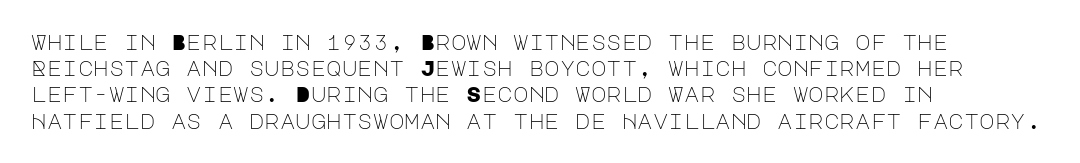
Does extra space separate the letters? No, they use regular spacing. Layout note: lines flush left. The area under the type is left untouched. This reads as an unemphasized weight, regular at the heaviest. This is roman type, the default non-slanted kind. Vertical spacing — default.
